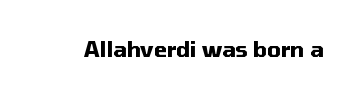
Q: Is the text bold? A: Yes.
Q: Is the text italic (slanted)? A: No, it is upright.
Q: Is the text underlined? A: No.
Q: Is the spacing between letters normal or unusually wide? A: Normal.
